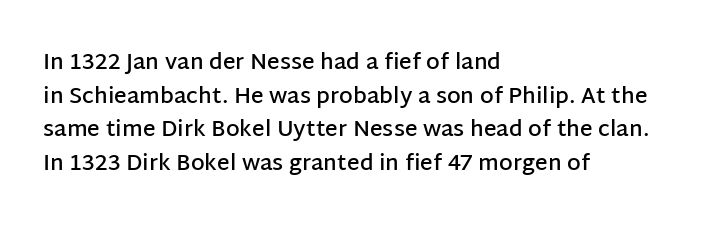
The image shows 22 px text type, upright; set left-aligned, normal line spacing (1.53x), normal letter spacing, not underlined.
